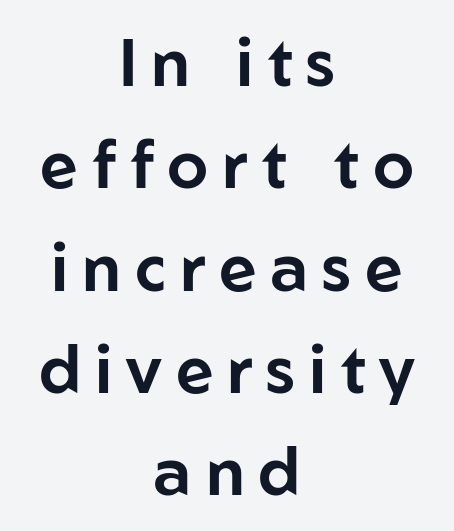
A typesetter would label this face a sans. Inter-character spacing is expanded well beyond the font's built-in metrics. Whoever set this chose a conventional vertical rhythm. Rendered with straight, roman letterforms. Visually the block forms a symmetrical silhouette, jagged on both flanks.
